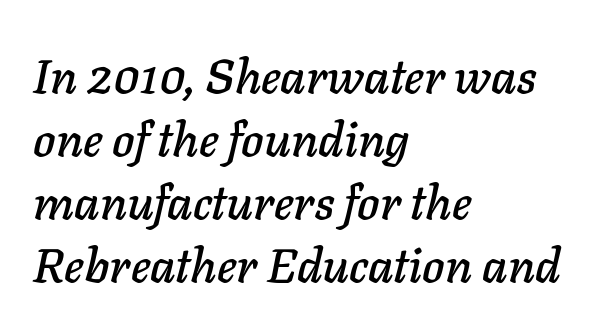
The rendering keeps characters at their native spacing. The letters advance in unequal steps, a hallmark of proportional type. Rendered with sloped, italic letterforms. Notice how the passage keeps a crisp vertical edge on the left only. One glance says typical: line gaps are just what's usual. Anything drawn beneath the words? Only blank space.
